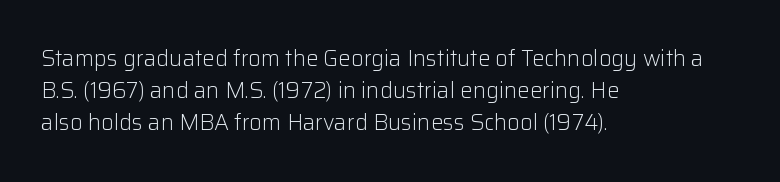
Weight: in the light-to-regular range. These lines keep a tight, regular rhythm from letter to letter. Any mark beneath the type? The region is blank. Left-aligned paragraph, ragged on the right. If you drew a line through each stem, it would be perfectly vertical. Honestly, the row spacing looks completely unremarkable.
